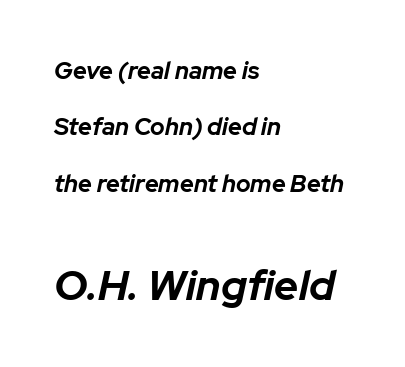
{"italic": "yes", "lean": "right", "slant_degrees": 12, "bold": "yes", "weight": "bold", "width": "normal", "stroke_contrast": "low", "x_height": "medium", "monospaced": "no", "underline": "no", "align": "left", "line_spacing": "loose", "line_spacing_ratio": 2.35, "letter_spacing": "normal", "letter_spacing_em": 0.0, "larger_block": "second", "size_ratio": 1.75, "glyph_px": 42}
